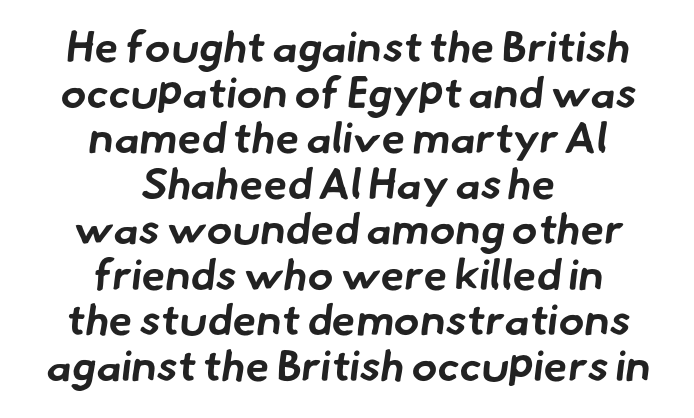
Q: Is the text bold? A: Yes.
Q: Is the typeface a serif or a sans-serif typeface? A: Sans-serif.
Q: Is the text underlined? A: No.
Q: How is the paragraph aligned? A: Centered.
Q: Is the spacing between letters normal or unusually wide? A: Normal.
Q: Is the spacing between lines tight, normal or loose? A: Tight.
Q: Width (condensed, normal, or wide)? A: Normal.
Q: Stroke contrast? A: Low.
Q: x-height? A: Small.
Q: Monospaced? A: No.
